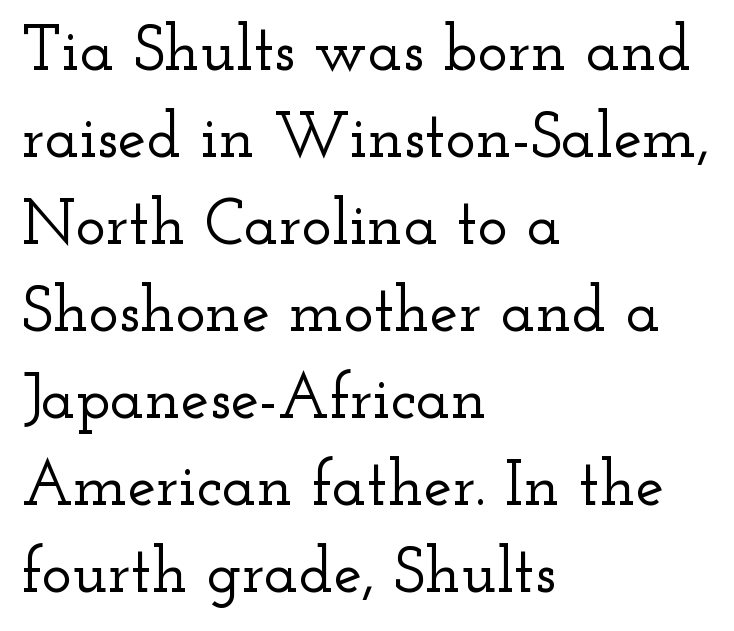
Q: Is the text italic (slanted)? A: No, it is upright.
Q: Is the typeface a serif or a sans-serif typeface? A: Serif.
Q: Is the text underlined? A: No.
Q: How is the paragraph aligned? A: Left-aligned.
Q: Is the spacing between letters normal or unusually wide? A: Normal.
Q: Is the spacing between lines tight, normal or loose? A: Normal.
Q: Width (condensed, normal, or wide)? A: Wide.
Q: Stroke contrast? A: Low.
Q: x-height? A: Small.
Q: Monospaced? A: No.
